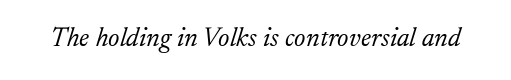
Q: Is the text bold? A: No.
Q: Is the text italic (slanted)? A: Yes, it leans right by about 17 degrees.
Q: Is the text underlined? A: No.
Q: Is the spacing between letters normal or unusually wide? A: Normal.
